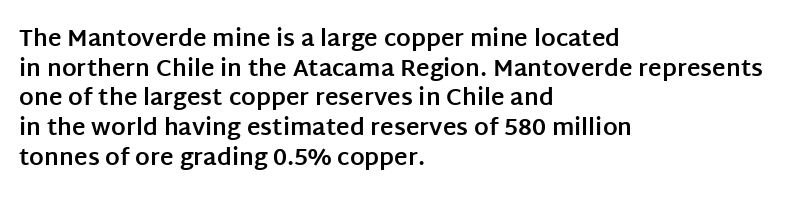
Q: Is the text bold? A: Yes.
Q: Is the text italic (slanted)? A: No, it is upright.
Q: Is the text underlined? A: No.
Q: How is the paragraph aligned? A: Left-aligned.
Q: Is the spacing between letters normal or unusually wide? A: Normal.
Q: Is the spacing between lines tight, normal or loose? A: Normal.
